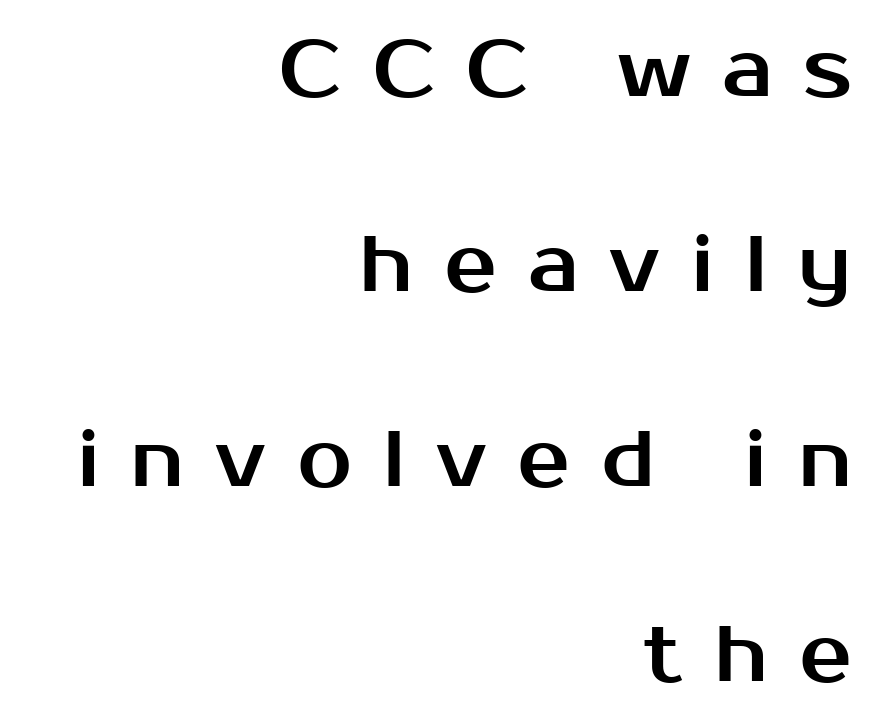
Q: Is the text italic (slanted)? A: No, it is upright.
Q: Is the typeface a serif or a sans-serif typeface? A: Sans-serif.
Q: Is the text underlined? A: No.
Q: How is the paragraph aligned? A: Right-aligned.
Q: Is the spacing between letters normal or unusually wide? A: Unusually wide.
Q: Is the spacing between lines tight, normal or loose? A: Loose.
Q: Width (condensed, normal, or wide)? A: Normal.
Q: Stroke contrast? A: Medium.
Q: x-height? A: Medium.
Q: Monospaced? A: No.
